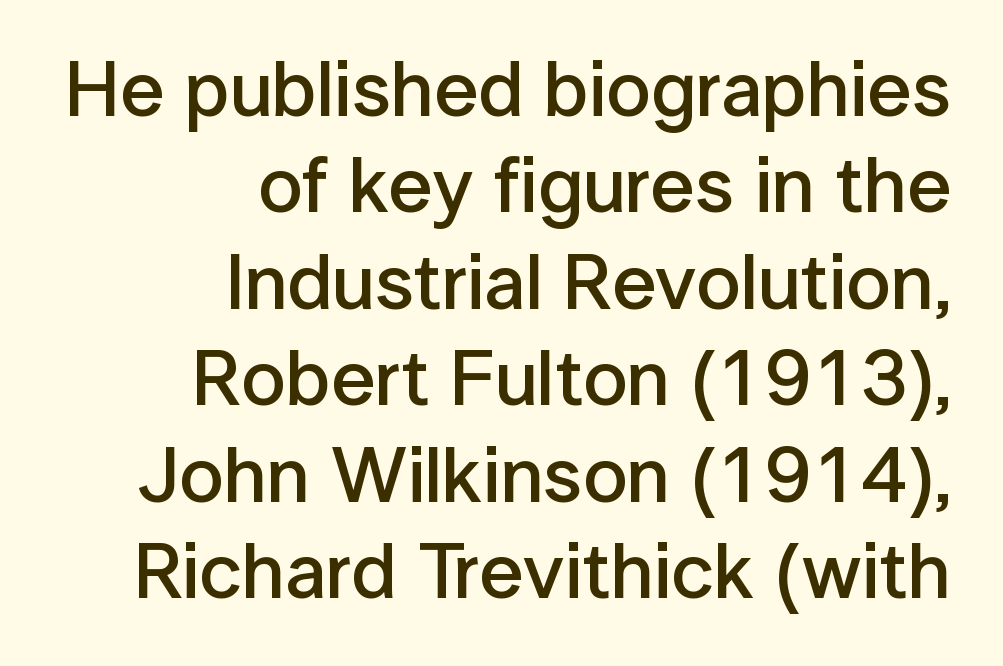
Unlike italic type, these characters show no tilt at all. The strip under each line holds only bare page. Emphasis by weight is partial: semibold. Proportional: the letters do not fall into vertical columns.
